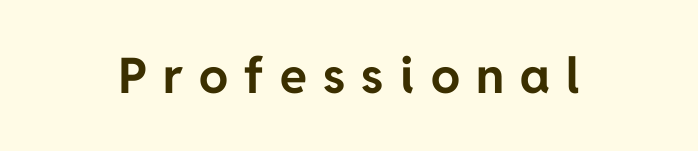
The image shows 49 px bold sans-serif type, upright; set unusually wide letter spacing (+0.33 em), not underlined; low stroke contrast and a medium x-height.
